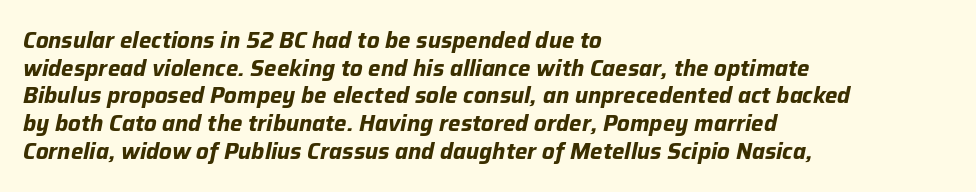
{"italic": "yes", "lean": "right", "slant_degrees": 12, "bold": "yes", "underline": "no", "align": "left", "line_spacing": "normal", "line_spacing_ratio": 1.26, "letter_spacing": "normal", "letter_spacing_em": 0.0, "glyph_px": 22}
